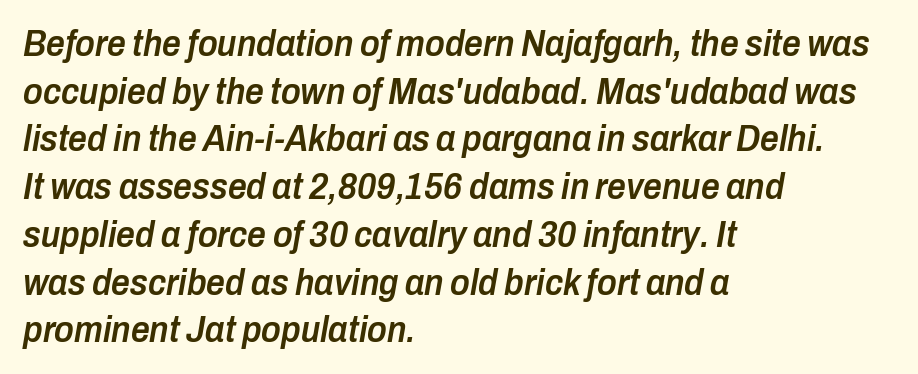
The image shows 37 px semibold, condensed type, italic (leaning right); set left-aligned, normal line spacing (1.29x), normal letter spacing, not underlined; low stroke contrast and a medium x-height.
